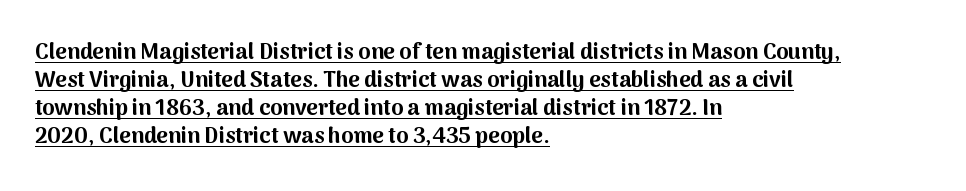
The image shows 22 px bold type, upright; set left-aligned, normal line spacing (1.27x), normal letter spacing, underlined.
